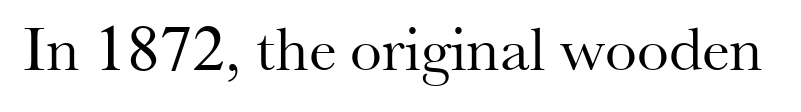
{"serif": "yes", "italic": "no", "bold": "no", "weight": "regular", "width": "normal", "stroke_contrast": "medium", "x_height": "small", "monospaced": "no", "underline": "no", "letter_spacing": "normal", "letter_spacing_em": 0.0, "glyph_px": 64}
